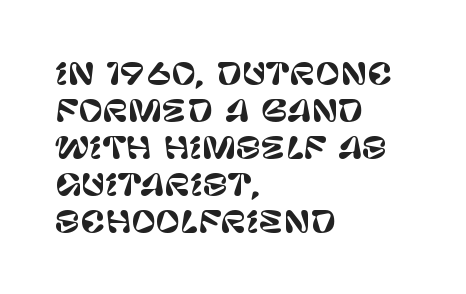
{"serif": "no", "width": "normal", "stroke_contrast": "low", "x_height": "large", "monospaced": "no", "underline": "no", "align": "left", "line_spacing_ratio": 1.23, "letter_spacing": "normal", "letter_spacing_em": 0.0, "glyph_px": 30}
